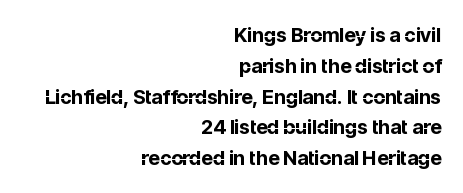
Q: Is the text bold? A: Yes.
Q: Is the text italic (slanted)? A: No, it is upright.
Q: Is the text underlined? A: No.
Q: How is the paragraph aligned? A: Right-aligned.
Q: Is the spacing between letters normal or unusually wide? A: Normal.
Q: Is the spacing between lines tight, normal or loose? A: Normal.
